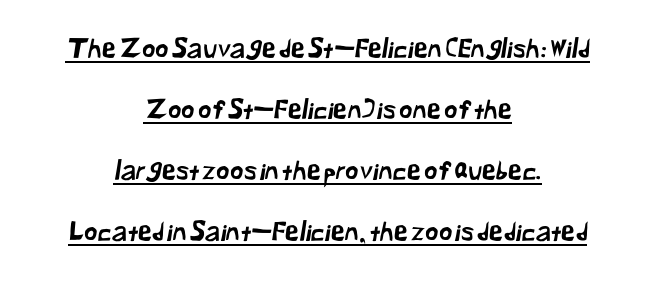
Vertical spacing — loose. These lines stack symmetrically, like a column narrowing and widening about its center. Does a line run under the words? Yes, clearly. Honestly, the letter spacing is just normal — you wouldn't notice it.
